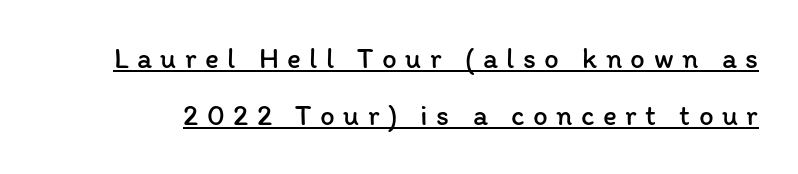
{"italic": "no", "bold": "no", "weight": "regular", "width": "normal", "stroke_contrast": "low", "x_height": "medium", "monospaced": "no", "underline": "yes", "line_spacing": "loose", "line_spacing_ratio": 1.97, "letter_spacing": "wide", "letter_spacing_em": 0.29, "glyph_px": 29}
